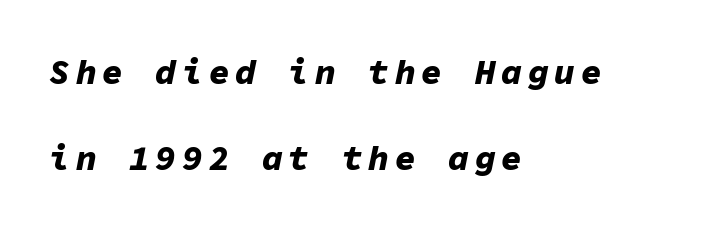
This rendering features lettering with no underline. The letters are bold, with thick, heavy strokes. The passage is arranged the way most books set body copy — flush left. Every character here occupies the same horizontal width, giving the sample a typewriter-like rhythm. Italic: yes, the glyphs are oblique. The lines are spread far apart with generous leading.
